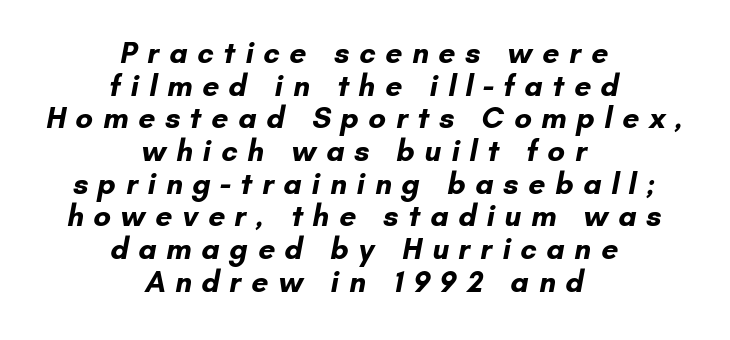
The image shows 30 px bold sans-serif type; set centered, tight line spacing (1.09x), unusually wide letter spacing (+0.32 em), not underlined; low stroke contrast and a small x-height.
